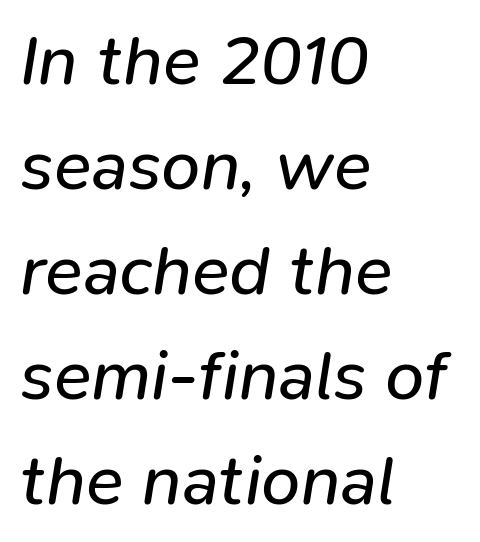
The image shows 70 px regular-weight type, italic (leaning right); set left-aligned, normal line spacing (1.5x), normal letter spacing, not underlined; low stroke contrast and a medium x-height.
